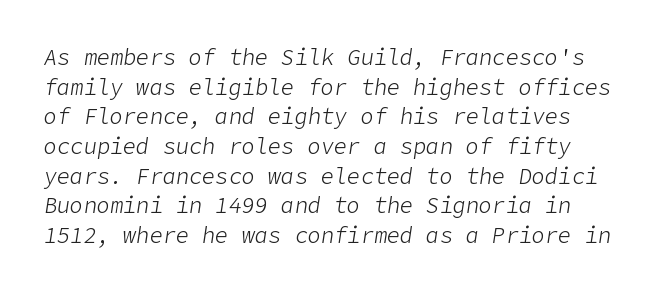
{"italic": "yes", "lean": "right", "slant_degrees": 9, "bold": "no", "underline": "no", "line_spacing": "normal", "line_spacing_ratio": 1.35, "letter_spacing": "normal", "letter_spacing_em": 0.0, "glyph_px": 22}
